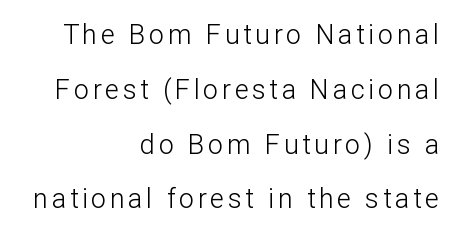
{"italic": "no", "bold": "no", "underline": "no", "align": "right", "line_spacing": "loose", "line_spacing_ratio": 2.03, "glyph_px": 27}
